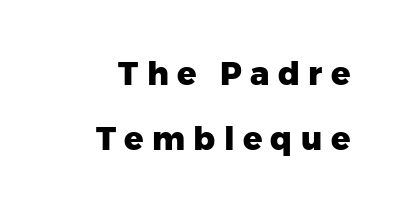
Is this a sans? Yes — the strokes have no serifs. This block would shrink considerably if given ordinary leading; it's expanded now. Character widths vary here, with narrow letters taking less room than wide ones. Vertical strokes here are truly vertical.
